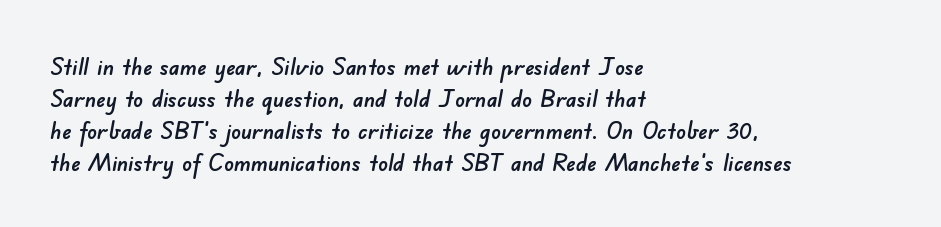
The image shows 24 px text type; set left-aligned, normal line spacing (1.33x), normal letter spacing, not underlined.
